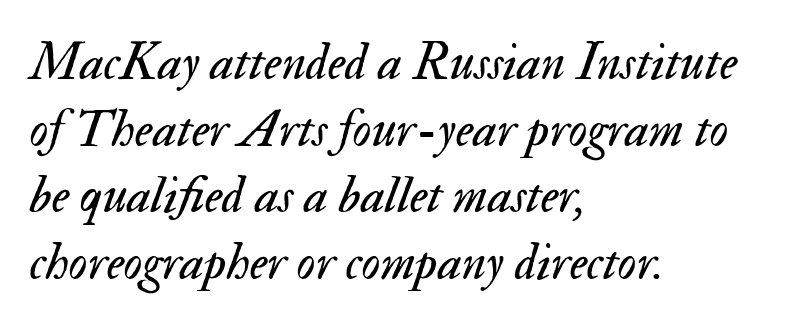
The image shows 52 px regular-weight type, italic (leaning right); set left-aligned, normal line spacing (1.28x), normal letter spacing, not underlined; medium stroke contrast and a small x-height.
